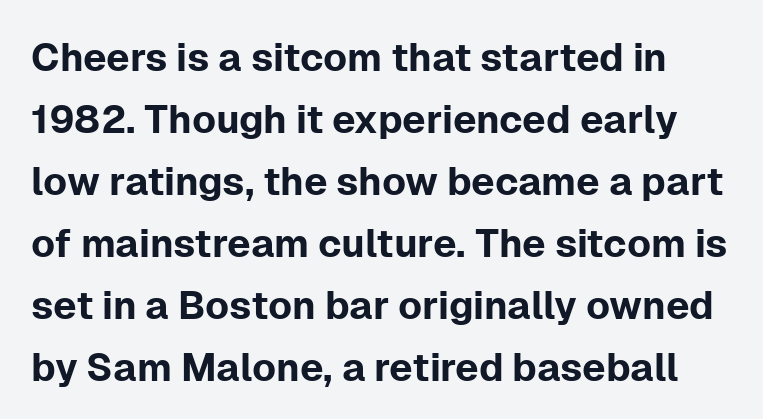
{"serif": "no", "italic": "no", "width": "normal", "stroke_contrast": "low", "x_height": "medium", "monospaced": "no", "underline": "no", "line_spacing": "normal", "line_spacing_ratio": 1.59, "letter_spacing": "normal", "letter_spacing_em": 0.0, "glyph_px": 39}
